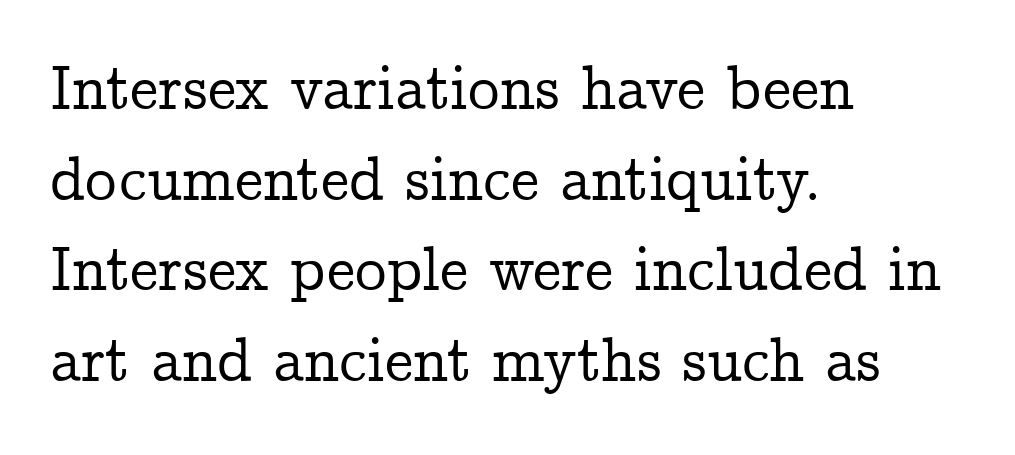
The letters stand upright; this is a roman face. These lines keep a tight, regular rhythm from letter to letter. Beneath every word, the page is bare. What's the leading like? Ordinary, nothing unusual. Compared with a centered layout, this one pins lines to the left instead. You could not count columns in this text — the font is proportionally spaced.
